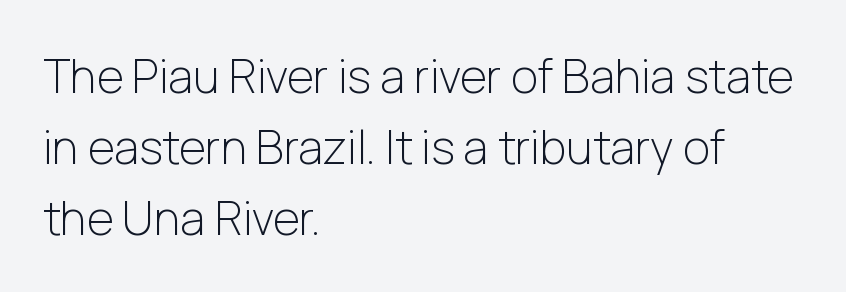
Q: Is the text bold? A: No.
Q: Is the text italic (slanted)? A: No, it is upright.
Q: Is the typeface a serif or a sans-serif typeface? A: Sans-serif.
Q: Is the text underlined? A: No.
Q: How is the paragraph aligned? A: Left-aligned.
Q: Is the spacing between letters normal or unusually wide? A: Normal.
Q: Is the spacing between lines tight, normal or loose? A: Normal.
Q: Width (condensed, normal, or wide)? A: Normal.
Q: Stroke contrast? A: Low.
Q: x-height? A: Medium.
Q: Monospaced? A: No.
